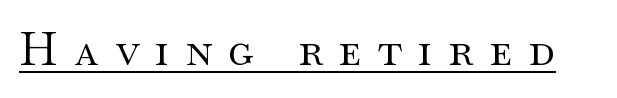
{"serif": "yes", "italic": "no", "bold": "no", "weight": "regular", "width": "wide", "stroke_contrast": "medium", "x_height": "small", "monospaced": "no", "underline": "yes", "letter_spacing": "wide", "letter_spacing_em": 0.36, "glyph_px": 46}
